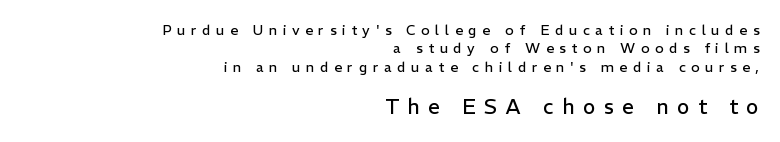
The image shows 21 px text type, upright; set right-aligned, normal line spacing (1.32x), unusually wide letter spacing (+0.4 em), not underlined; the second (bottom) block is 1.5x larger.
